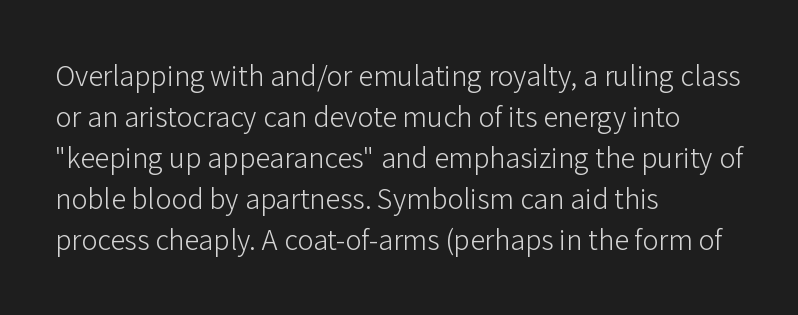
The image shows 30 px light sans-serif type, upright; set left-aligned, normal line spacing (1.37x), normal letter spacing, not underlined; low stroke contrast and a medium x-height.
